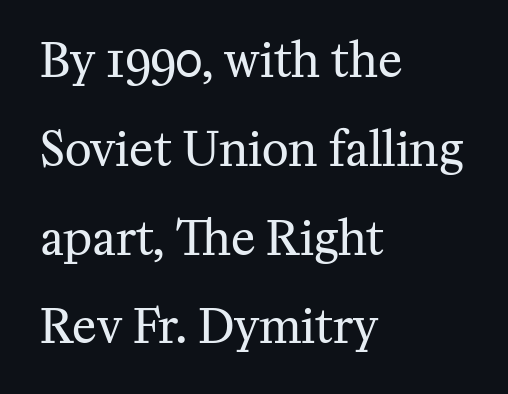
Q: Is the text bold? A: No.
Q: Is the text italic (slanted)? A: No, it is upright.
Q: Is the typeface a serif or a sans-serif typeface? A: Serif.
Q: Is the text underlined? A: No.
Q: How is the paragraph aligned? A: Left-aligned.
Q: Is the spacing between letters normal or unusually wide? A: Normal.
Q: Is the spacing between lines tight, normal or loose? A: Loose.
Q: Width (condensed, normal, or wide)? A: Normal.
Q: Stroke contrast? A: Medium.
Q: x-height? A: Medium.
Q: Monospaced? A: No.
